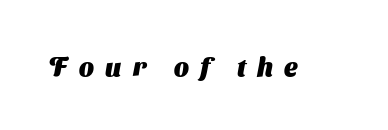
Q: Is the text bold? A: Yes.
Q: Is the text underlined? A: No.
Q: Is the spacing between letters normal or unusually wide? A: Unusually wide.
